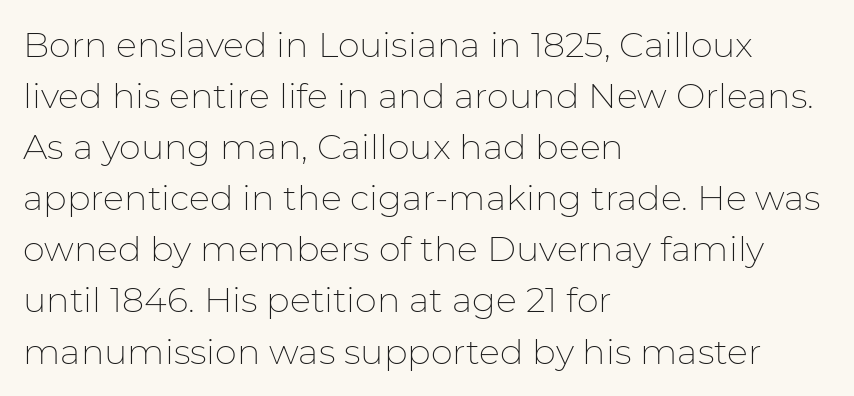
{"serif": "no", "italic": "no", "bold": "no", "weight": "thin", "width": "normal", "stroke_contrast": "low", "x_height": "medium", "monospaced": "no", "underline": "no", "align": "left", "line_spacing": "normal", "line_spacing_ratio": 1.46, "letter_spacing": "normal", "letter_spacing_em": 0.0, "glyph_px": 35}
